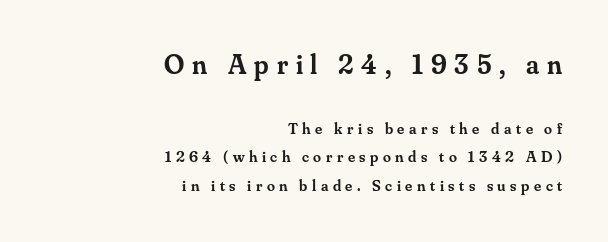
The image shows 28 px semibold serif type, upright; set right-aligned, line spacing 1.77x, unusually wide letter spacing (+0.28 em), not underlined; the first (top) block is 1.75x larger; medium stroke contrast and a small x-height.
